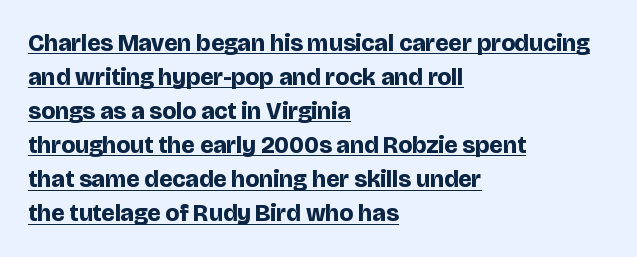
The paragraph shown leans on its left margin. Chunky letters — that's bold for sure. Posture: straight, roman, zero tilt. The rendering uses the underline text-decoration. Honestly, the row spacing looks completely unremarkable.
